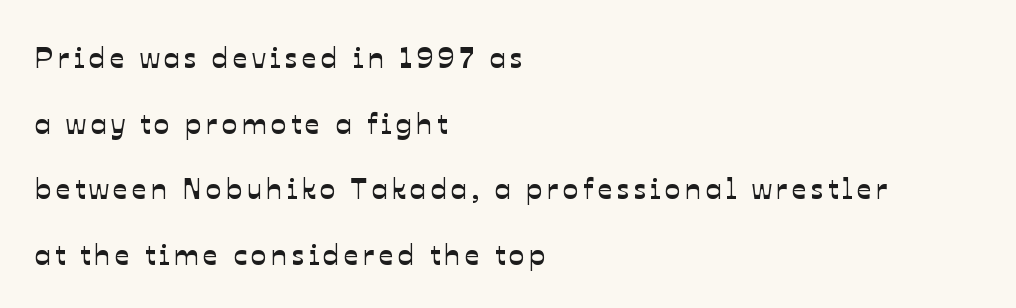
Q: Is the typeface a serif or a sans-serif typeface? A: Sans-serif.
Q: Is the text underlined? A: No.
Q: How is the paragraph aligned? A: Left-aligned.
Q: Is the spacing between lines tight, normal or loose? A: Loose.
Q: Width (condensed, normal, or wide)? A: Normal.
Q: Stroke contrast? A: Low.
Q: x-height? A: Medium.
Q: Monospaced? A: No.
